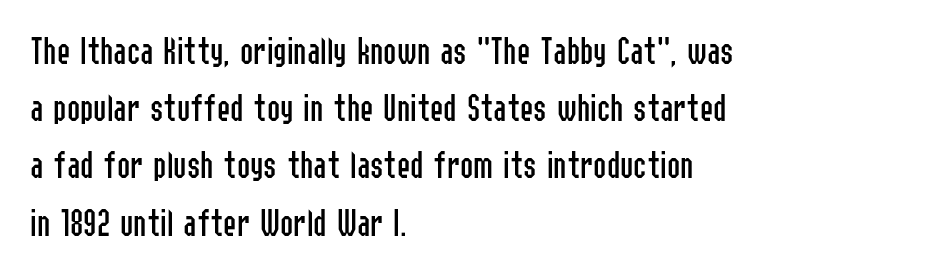
Weight: in the light-to-regular range. Vertically, the passage feels balanced, rows spaced as you'd expect. Character widths vary here, with narrow letters taking less room than wide ones. Unlike a traditional serif, this face leaves its strokes unadorned.
